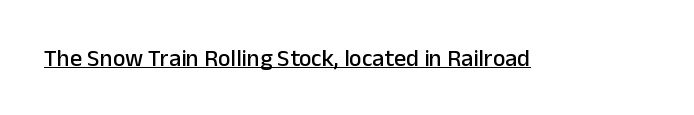
Default kerning and tracking; the words read as compact shapes. Notice how the stems are strictly vertical — no italics here. The glyphs are accompanied by a horizontal stroke just below them.
